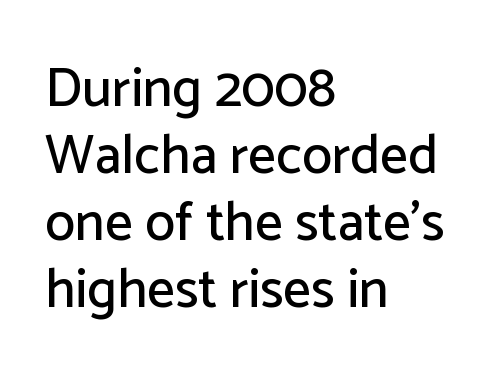
Q: Is the text italic (slanted)? A: No, it is upright.
Q: Is the typeface a serif or a sans-serif typeface? A: Sans-serif.
Q: Is the text underlined? A: No.
Q: How is the paragraph aligned? A: Left-aligned.
Q: Is the spacing between letters normal or unusually wide? A: Normal.
Q: Width (condensed, normal, or wide)? A: Normal.
Q: Stroke contrast? A: Low.
Q: x-height? A: Medium.
Q: Monospaced? A: No.
